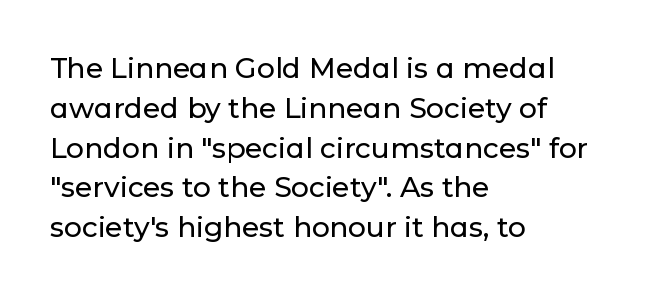
The image shows 28 px sans-serif type, upright; set left-aligned, normal line spacing (1.42x), normal letter spacing, not underlined; low stroke contrast and a medium x-height.
